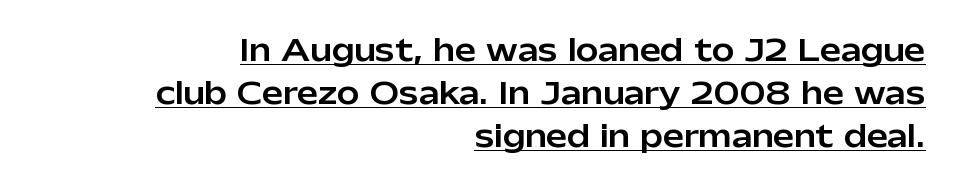
You could not count columns in this text — the font is proportionally spaced. Does extra space separate the letters? No, they use regular spacing. These lines sit exactly where default settings would place them. The text block is weighted toward the right margin, trailing off unevenly leftward. Each letter's strokes conclude bluntly, with no projecting serifs. The axis of the letterforms is exactly vertical.
